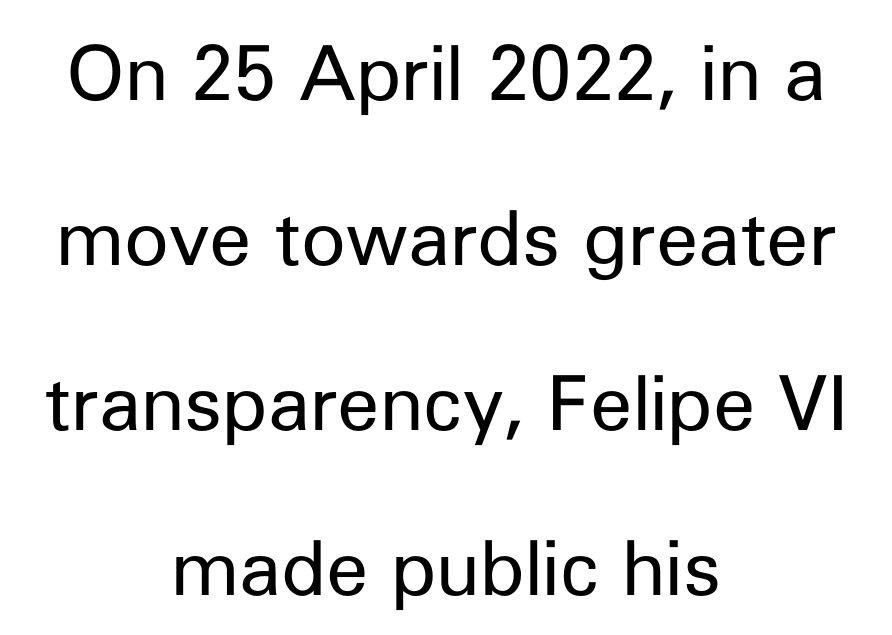
Q: Is the text bold? A: No.
Q: Is the text italic (slanted)? A: No, it is upright.
Q: Is the typeface a serif or a sans-serif typeface? A: Sans-serif.
Q: Is the text underlined? A: No.
Q: How is the paragraph aligned? A: Centered.
Q: Is the spacing between letters normal or unusually wide? A: Normal.
Q: Is the spacing between lines tight, normal or loose? A: Loose.
Q: Width (condensed, normal, or wide)? A: Normal.
Q: Stroke contrast? A: Low.
Q: x-height? A: Medium.
Q: Monospaced? A: No.
